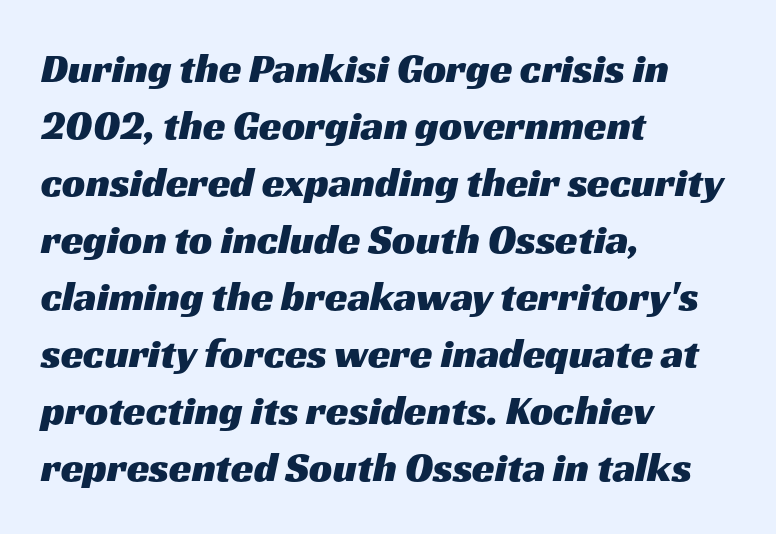
{"serif": "no", "width": "wide", "stroke_contrast": "medium", "x_height": "medium", "monospaced": "no", "underline": "no", "align": "left", "line_spacing": "normal", "line_spacing_ratio": 1.39, "letter_spacing": "normal", "letter_spacing_em": 0.0, "glyph_px": 41}
